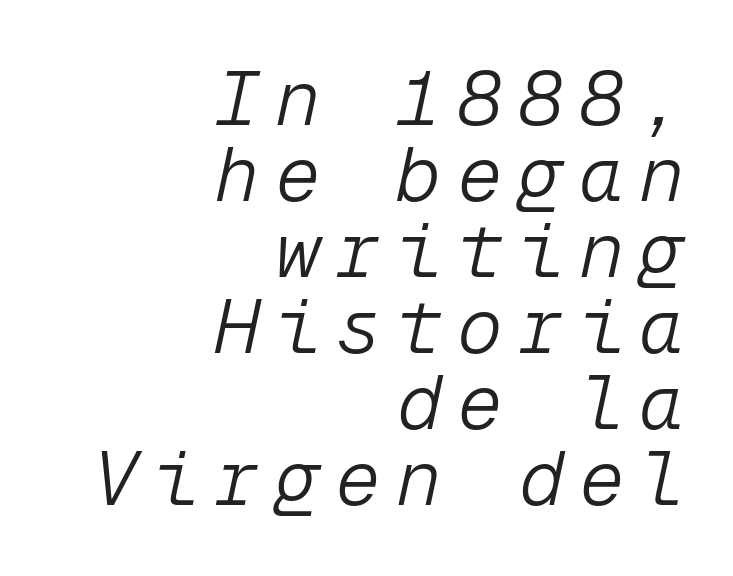
Italic: yes, the glyphs are oblique. The lines in this sample share a right terminus and differ only in where they begin. Caption: face not bold, strokes unweighted. Is this a fixed-width face? Yes — each glyph sits in an identical cell.
